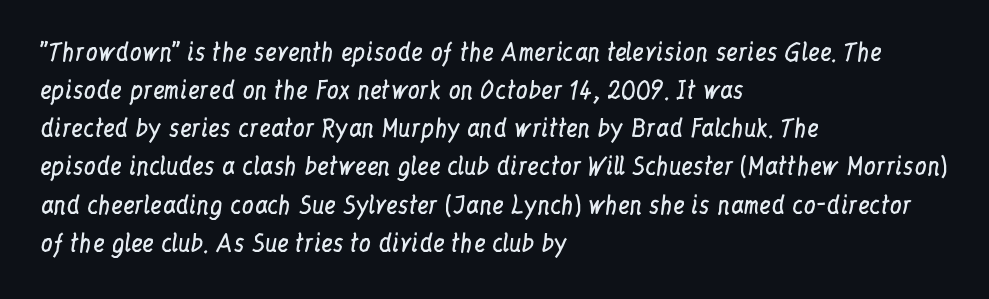
Q: Is the text bold? A: No.
Q: Is the text italic (slanted)? A: Yes.
Q: Is the text underlined? A: No.
Q: How is the paragraph aligned? A: Left-aligned.
Q: Is the spacing between letters normal or unusually wide? A: Normal.
Q: Is the spacing between lines tight, normal or loose? A: Normal.
